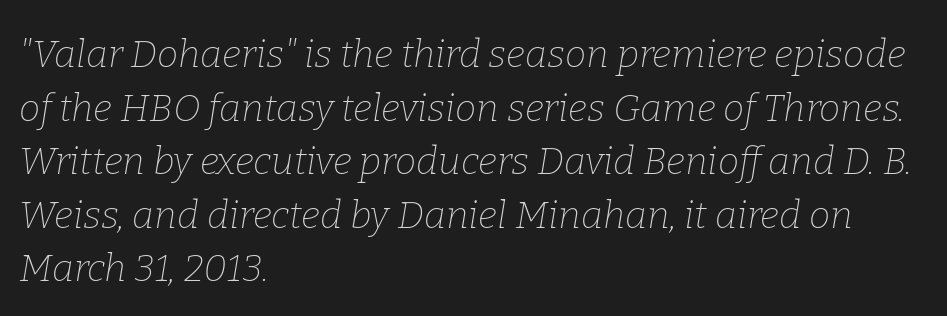
Looking at the ascenders, they clearly lean. A serif font was chosen for this passage. Quick note: underline off. Regular leading. The tracking reads as untouched default to a designer's eye. In CSS terms this would be text-align: left.
